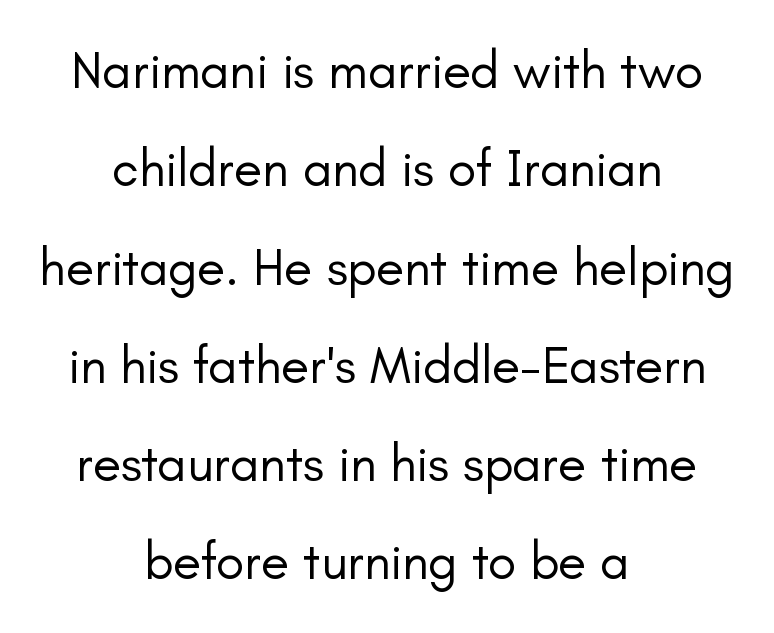
{"serif": "no", "italic": "no", "bold": "no", "weight": "regular", "width": "normal", "stroke_contrast": "low", "x_height": "small", "monospaced": "no", "underline": "no", "align": "center", "line_spacing_ratio": 1.89, "letter_spacing": "normal", "letter_spacing_em": 0.0, "glyph_px": 52}
